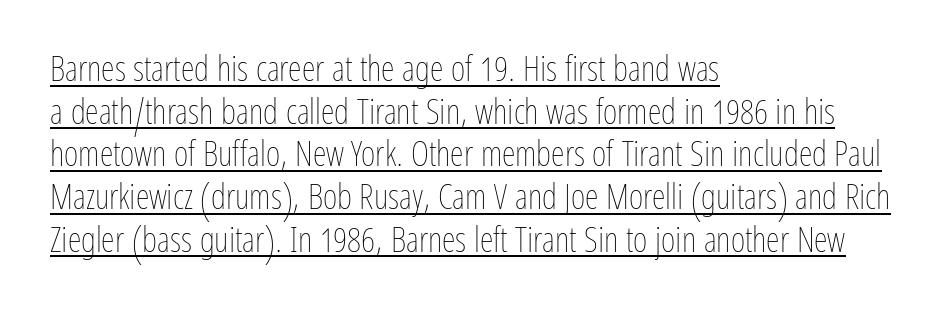
The image shows 35 px thin, condensed type, upright; set left-aligned, line spacing 1.22x, normal letter spacing, underlined; low stroke contrast and a medium x-height.
